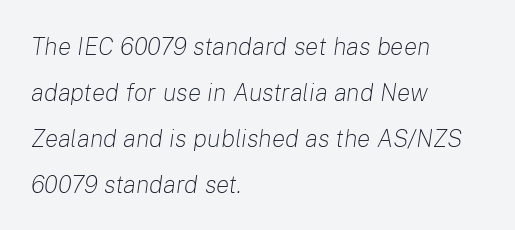
{"italic": "yes", "lean": "right", "slant_degrees": 8, "bold": "no", "underline": "no", "align": "left", "line_spacing_ratio": 1.84, "letter_spacing": "normal", "letter_spacing_em": 0.0, "glyph_px": 25}
